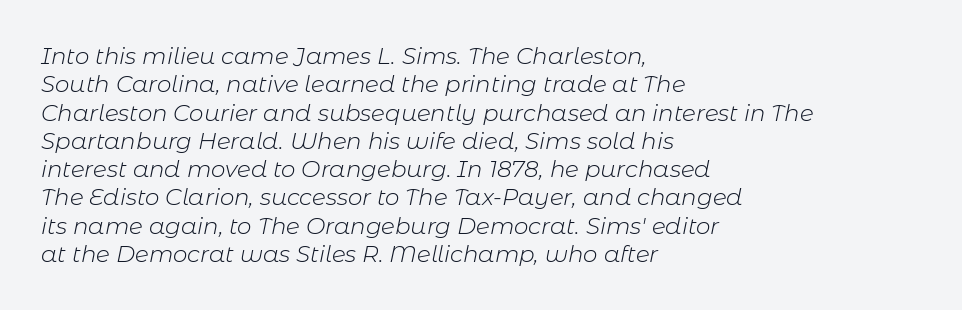
Q: Is the text bold? A: No.
Q: Is the text italic (slanted)? A: Yes, it leans right by about 11 degrees.
Q: Is the text underlined? A: No.
Q: How is the paragraph aligned? A: Left-aligned.
Q: Is the spacing between letters normal or unusually wide? A: Normal.
